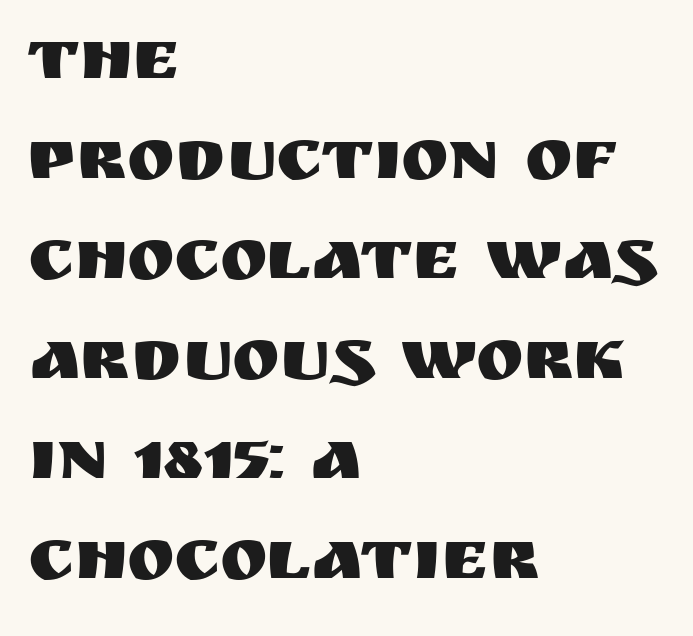
This block has exactly the height ordinary leading produces. Regarding serifs, this sample does without them. A clean baseline with only descenders dipping below it. The rendering anchors every line to the left-hand side. Words appear dense and cohesive because spacing is normal.
